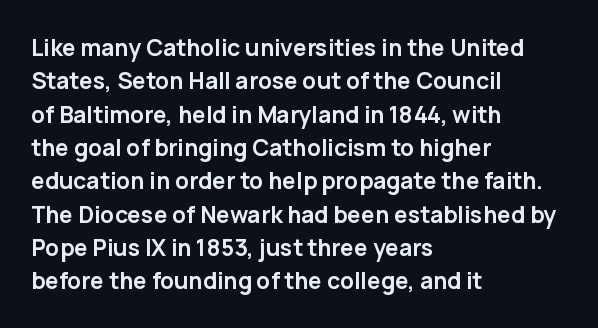
Q: Is the text bold? A: Yes.
Q: Is the text italic (slanted)? A: No, it is upright.
Q: Is the text underlined? A: No.
Q: How is the paragraph aligned? A: Left-aligned.
Q: Is the spacing between letters normal or unusually wide? A: Normal.
Q: Is the spacing between lines tight, normal or loose? A: Normal.
